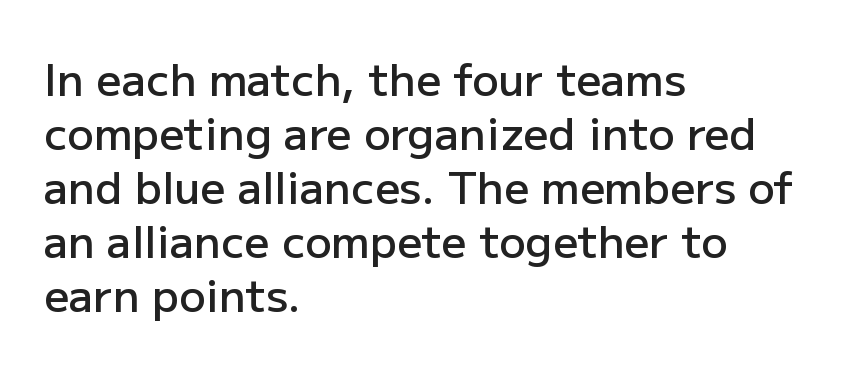
This sample uses plain, unmodified letter spacing. Weight check: semibold — heavier than regular, not quite bold. Words float on clear page, feet unadorned. If you drew a ruler down the left edge, every line would touch it. You can tell from the bare stems that sans-serif type was used. The lettering stays uniformly vertical, giving the passage a roman look.
